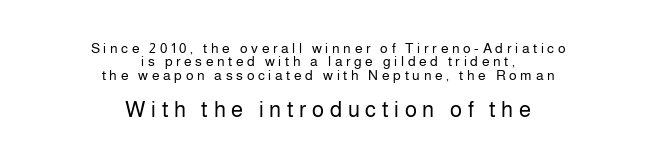
Q: Is the text bold? A: No.
Q: Is the text italic (slanted)? A: No, it is upright.
Q: Is the text underlined? A: No.
Q: How is the paragraph aligned? A: Centered.
Q: Is the spacing between letters normal or unusually wide? A: Unusually wide.
Q: Is the spacing between lines tight, normal or loose? A: Tight.
Q: Which block of text is set in a larger size, the first (top) or the second (bottom)? A: The second (bottom) one.
